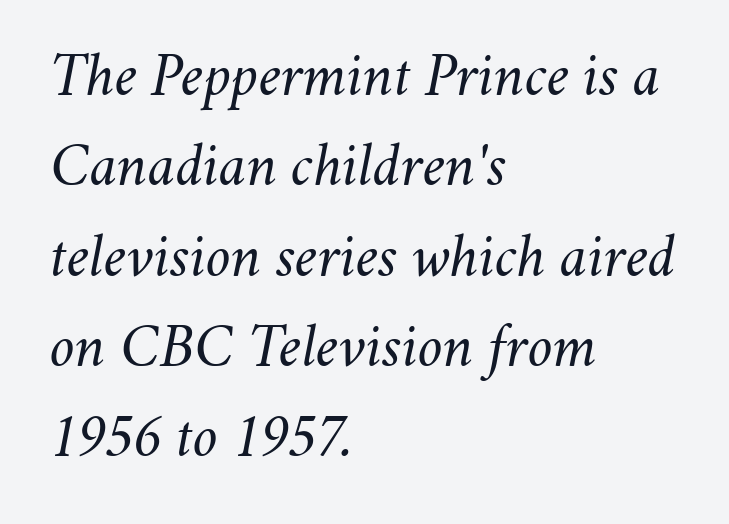
Summary of vertical rhythm: regular, with standard interline spacing. In CSS terms this would be text-align: left. Compared with typical body copy, the letter spacing here is the same. The rendering uses natural spacing where letterforms have individual widths. The letterforms sit at book weight or below. A bare baseline throughout the passage.
